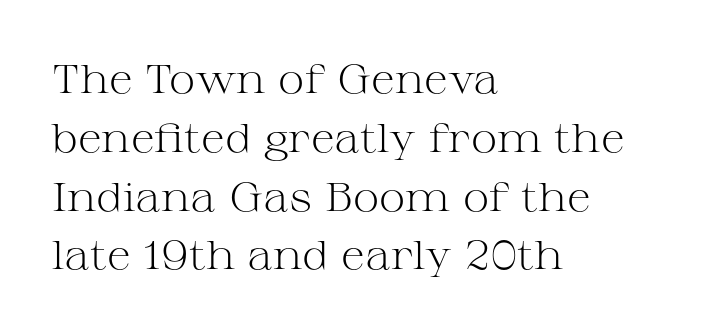
{"serif": "yes", "italic": "no", "bold": "no", "weight": "light", "width": "wide", "stroke_contrast": "medium", "x_height": "medium", "monospaced": "no", "underline": "no", "align": "left", "line_spacing": "normal", "line_spacing_ratio": 1.47, "letter_spacing": "normal", "letter_spacing_em": 0.0, "glyph_px": 40}
